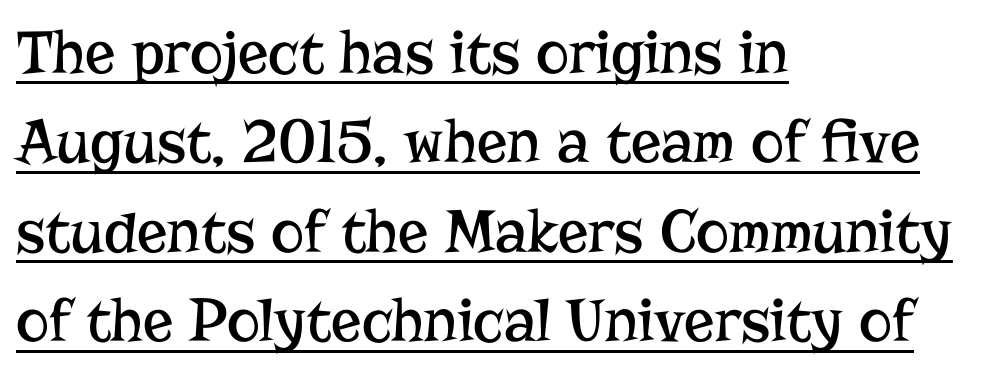
Q: Is the text bold? A: No.
Q: Is the text italic (slanted)? A: No, it is upright.
Q: Is the typeface a serif or a sans-serif typeface? A: Serif.
Q: Is the text underlined? A: Yes.
Q: How is the paragraph aligned? A: Left-aligned.
Q: Is the spacing between letters normal or unusually wide? A: Normal.
Q: Is the spacing between lines tight, normal or loose? A: Normal.
Q: Width (condensed, normal, or wide)? A: Normal.
Q: Stroke contrast? A: Low.
Q: x-height? A: Medium.
Q: Monospaced? A: No.
